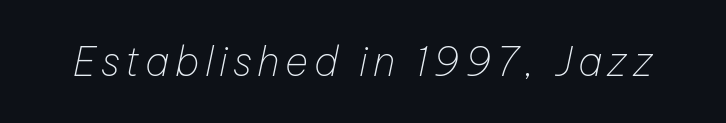
{"italic": "yes", "lean": "right", "slant_degrees": 12, "bold": "no", "weight": "thin", "width": "normal", "stroke_contrast": "low", "x_height": "medium", "monospaced": "no", "underline": "no", "glyph_px": 40}
